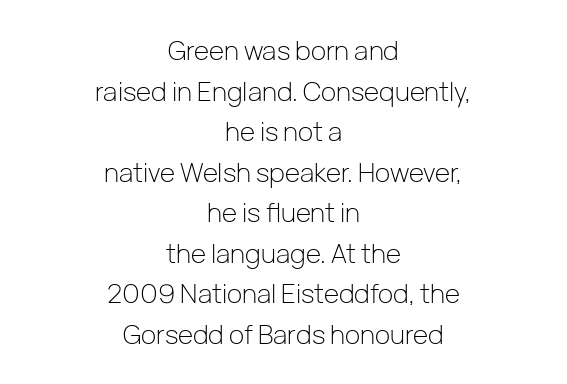
{"italic": "no", "bold": "no", "underline": "no", "align": "center", "line_spacing": "normal", "line_spacing_ratio": 1.56, "letter_spacing": "normal", "letter_spacing_em": 0.0, "glyph_px": 26}
